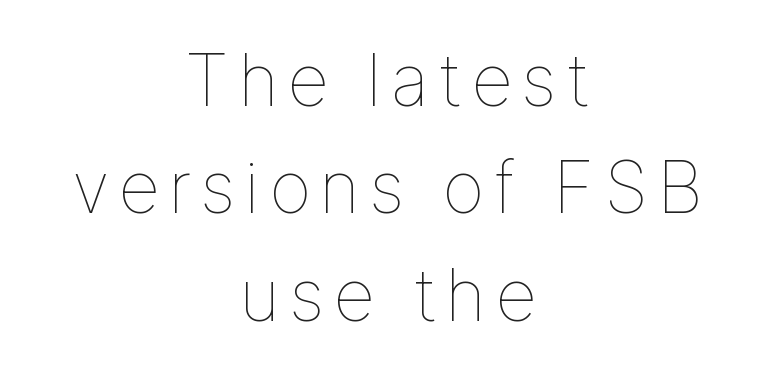
The image shows 72 px thin type, upright; set centered, normal line spacing (1.49x), not underlined; low stroke contrast and a medium x-height.
